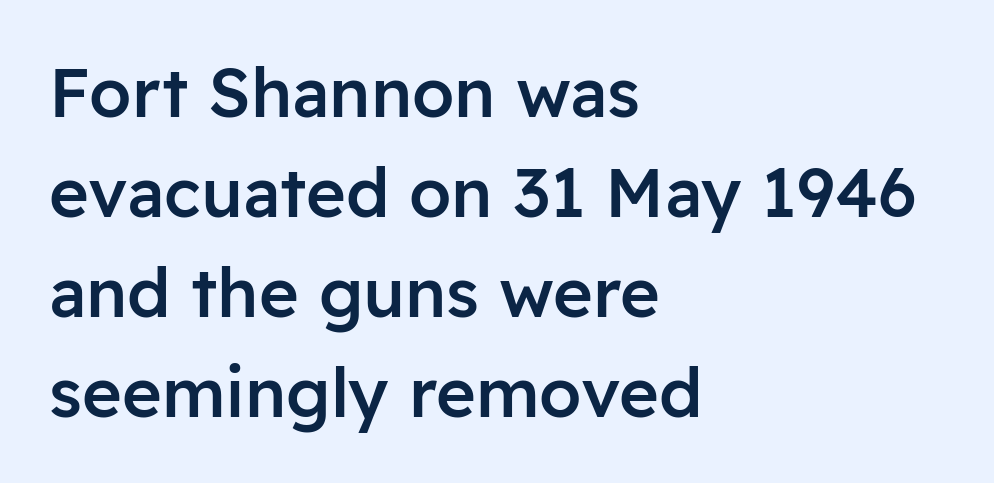
The letterforms sit shoulder to shoulder at normal distance. If you drew a ruler down the left edge, every line would touch it. The specimen omits any rule beneath the text block's lines. Each letter keeps its own natural width here, so spacing adapts to shape. The letters stand straight up with perfectly vertical stems. Is this a sans? Yes — the strokes have no serifs.
